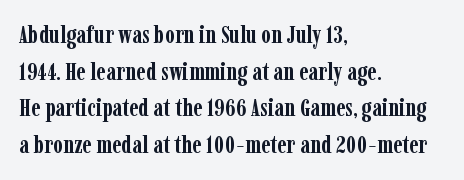
{"italic": "no", "bold": "yes", "underline": "no", "align": "left", "line_spacing": "normal", "line_spacing_ratio": 1.47, "letter_spacing": "normal", "letter_spacing_em": 0.0, "glyph_px": 25}
